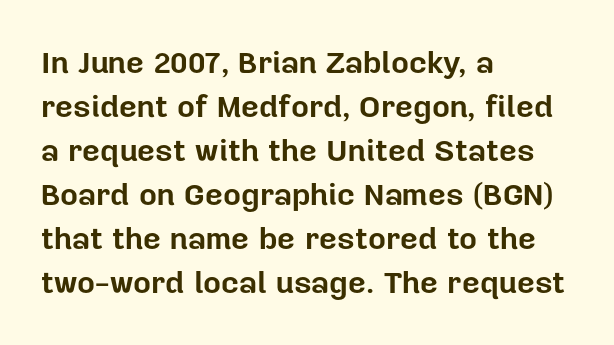
It's the straight-up-and-down kind of type. Character widths vary here, with narrow letters taking less room than wide ones. Type style note: lacks serifs. Summary of vertical rhythm: regular, with standard interline spacing. The letterforms sit shoulder to shoulder at normal distance.
